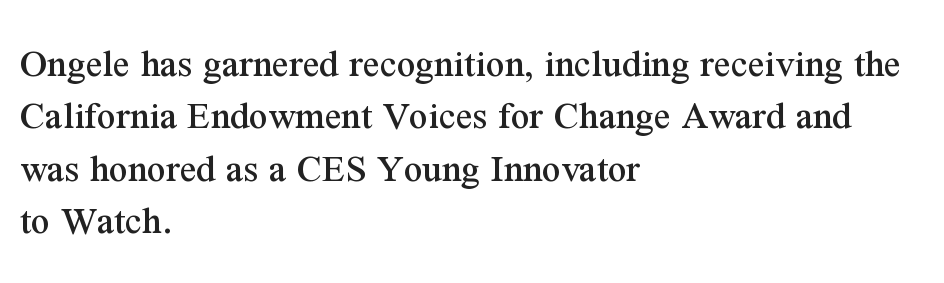
It's the straight-up-and-down kind of type. Typeset ragged right — the left edge is the straight one. These lines are rendered in a variable-pitch font. Compared with typical body copy, the letter spacing here is the same. The space directly below the letters is spotless.
